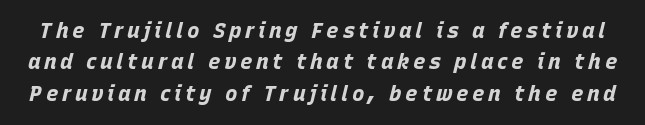
Q: Is the text bold? A: Yes.
Q: Is the text italic (slanted)? A: Yes, it leans right by about 15 degrees.
Q: Is the text underlined? A: No.
Q: Is the spacing between lines tight, normal or loose? A: Normal.
